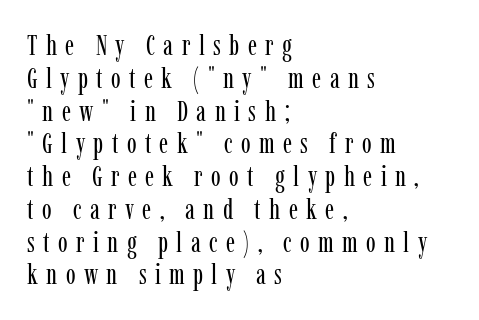
Do the characters align in a grid? No, the font is proportional. The weight tops out at a normal text grade. The text was rendered using a seriffed face with decorative stroke endings. Check under the words: just untouched page. Teacher's note: observe the even left margin — that is flush-left alignment. The specimen reads as upright at a glance.
